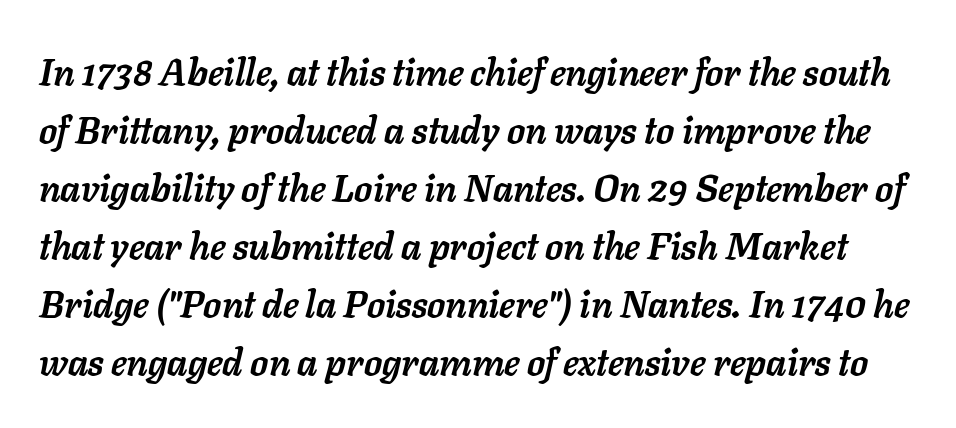
{"italic": "yes", "lean": "right", "slant_degrees": 11, "bold": "yes", "weight": "semibold", "width": "normal", "stroke_contrast": "low", "x_height": "medium", "monospaced": "no", "underline": "no", "line_spacing": "normal", "line_spacing_ratio": 1.57, "letter_spacing": "normal", "letter_spacing_em": 0.0, "glyph_px": 37}
